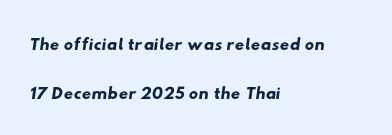
Default kerning and tracking; the words read as compact shapes. The zone under the glyphs is completely vacant. The paragraph has a hard left edge and a soft right edge.
